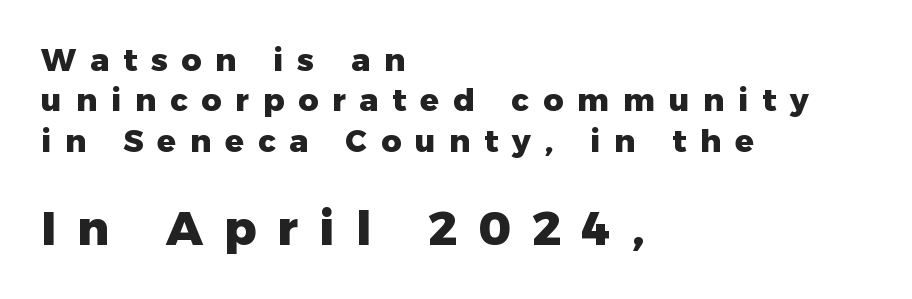
The passage shown is typeset with a sans-serif family. If you measured baseline to baseline, you'd find a middling distance. Typesetter's note: full bold, strokes at maximum text heaviness. Clear beneath every line of the passage. Where is the straight margin? On the left.
